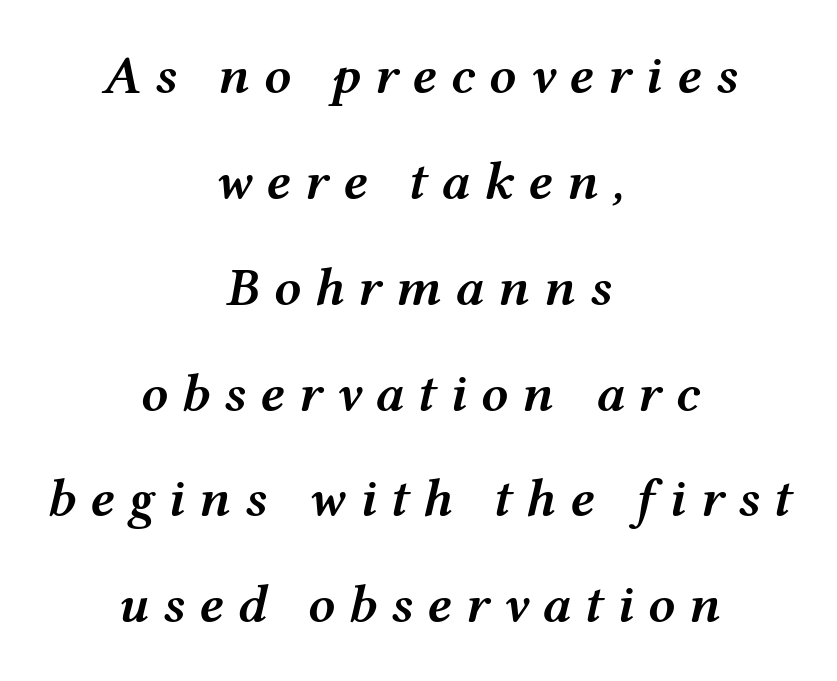
The image shows 54 px semibold, wide type, italic (leaning right); set centered, loose line spacing (1.96x), unusually wide letter spacing (+0.25 em), not underlined; medium stroke contrast and a medium x-height.
